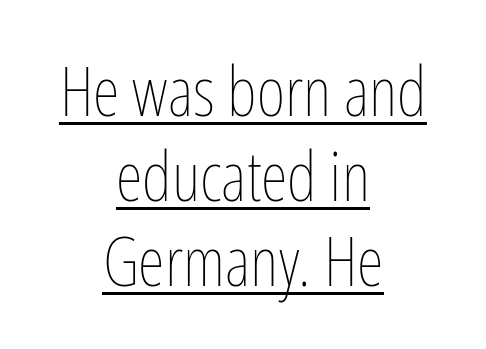
Q: Is the text bold? A: No.
Q: Is the text italic (slanted)? A: No, it is upright.
Q: Is the text underlined? A: Yes.
Q: How is the paragraph aligned? A: Centered.
Q: Is the spacing between letters normal or unusually wide? A: Normal.
Q: Width (condensed, normal, or wide)? A: Condensed.
Q: Stroke contrast? A: Low.
Q: x-height? A: Medium.
Q: Monospaced? A: No.
